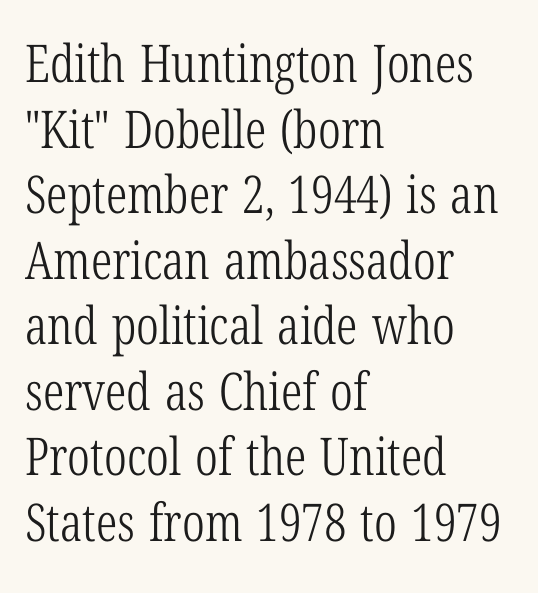
Reading down the column, the eye jumps a familiar distance to each next line. Here the designer chose a conventional face with non-uniform glyph widths. The strokes are not fattened; the text isn't bold. Style check: upright.
